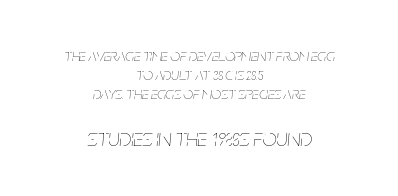
The image shows 25 px text type, italic (leaning right); set centered, tight line spacing (1.13x), normal letter spacing, not underlined; the second (bottom) block is 1.47x larger.
